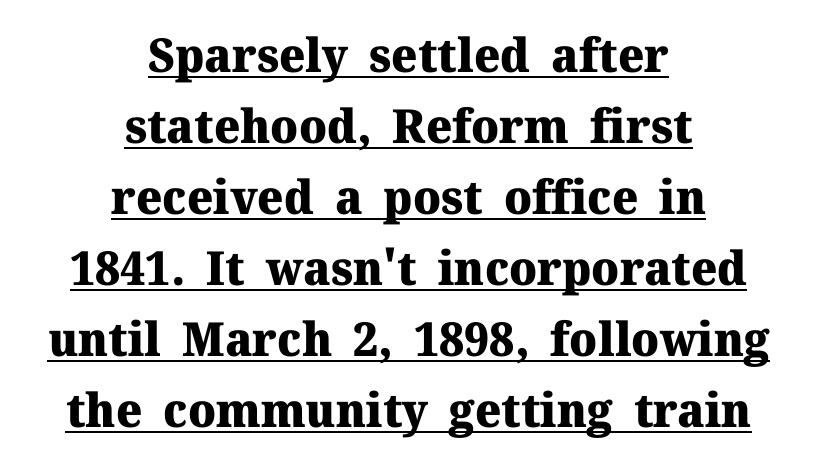
Q: Is the text bold? A: Yes.
Q: Is the text italic (slanted)? A: No, it is upright.
Q: Is the typeface a serif or a sans-serif typeface? A: Serif.
Q: Is the text underlined? A: Yes.
Q: How is the paragraph aligned? A: Centered.
Q: Is the spacing between letters normal or unusually wide? A: Normal.
Q: Is the spacing between lines tight, normal or loose? A: Normal.
Q: Width (condensed, normal, or wide)? A: Normal.
Q: Stroke contrast? A: Medium.
Q: x-height? A: Medium.
Q: Monospaced? A: No.
